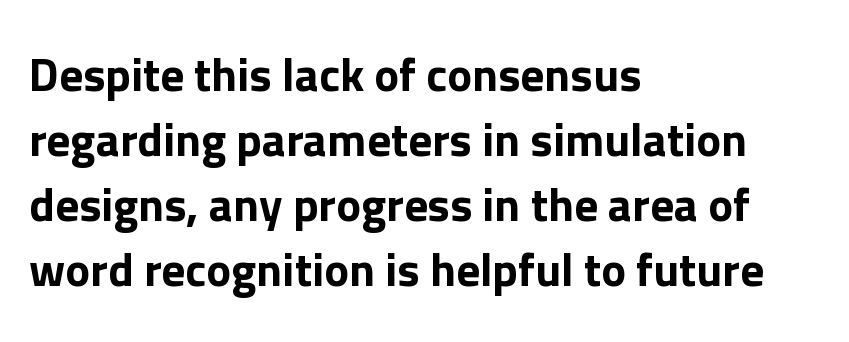
Every character sits straight up, as roman type does. Check under the words: just untouched page. Regarding serifs, this sample does without them. Each word holds together tightly as a unit, with standard inter-letter gaps.
